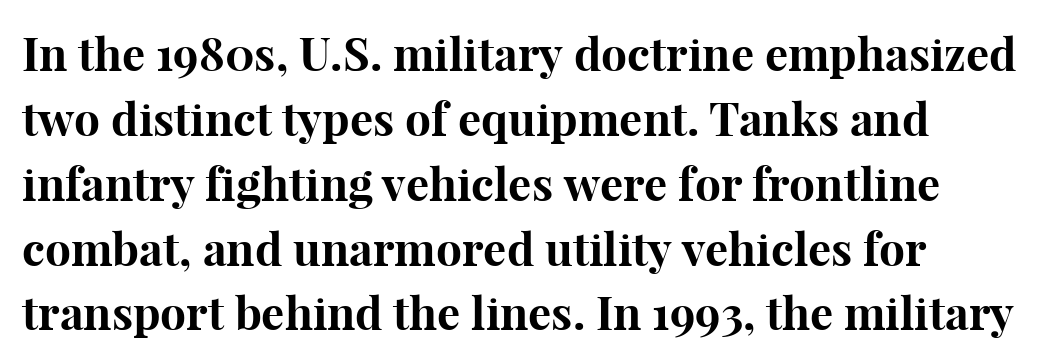
The line texture is even and compact thanks to regular tracking. Horizontal bands of white between lines are of average thickness. The glyphs in this specimen are seriffed. A dark, heavy texture on the line: the type is bold. The rendering uses natural spacing where letterforms have individual widths.
